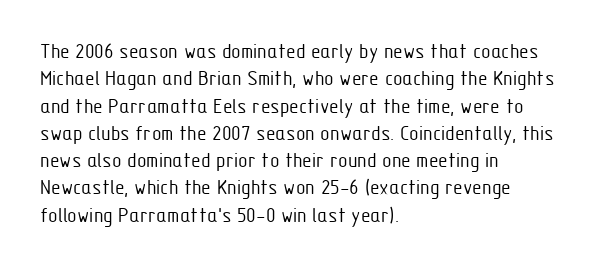
Q: Is the text bold? A: No.
Q: Is the text italic (slanted)? A: No, it is upright.
Q: Is the text underlined? A: No.
Q: How is the paragraph aligned? A: Left-aligned.
Q: Is the spacing between letters normal or unusually wide? A: Normal.
